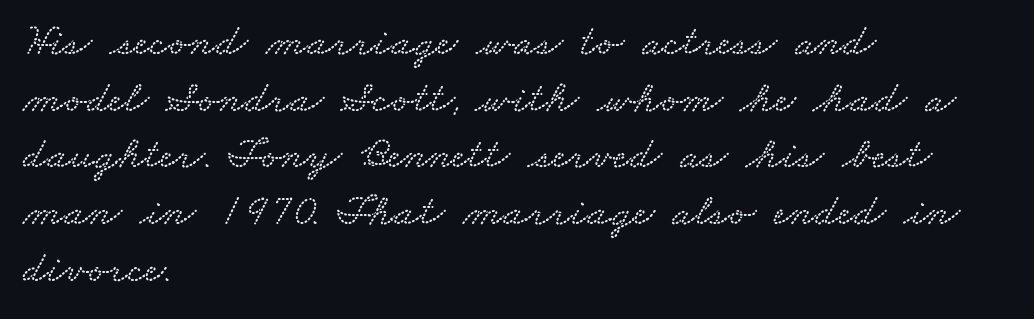
The image shows 45 px wide type; set left-aligned, normal line spacing (1.26x), normal letter spacing, not underlined; low stroke contrast and a small x-height.
